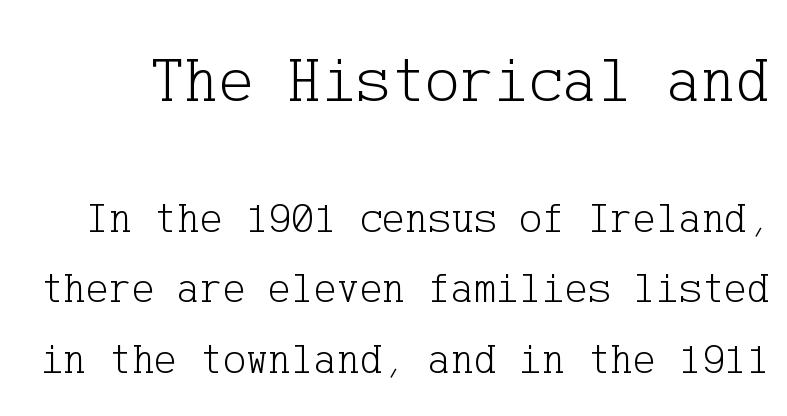
{"serif": "yes", "italic": "no", "bold": "no", "weight": "light", "width": "normal", "stroke_contrast": "low", "x_height": "medium", "underline": "no", "line_spacing": "normal", "line_spacing_ratio": 1.64, "letter_spacing": "normal", "letter_spacing_em": 0.0, "larger_block": "first", "size_ratio": 1.51, "glyph_px": 65}
